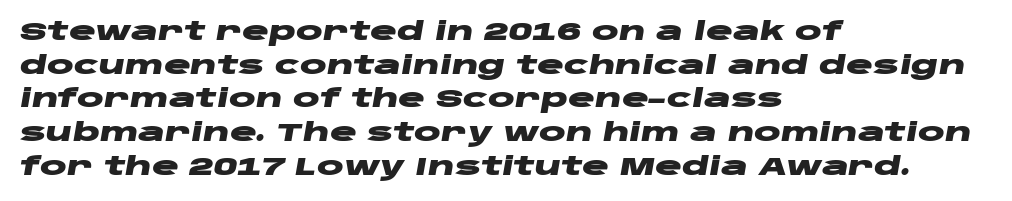
Caption: multi-line text, flush left, ragged right. Between one letter and the next there's only the usual sliver of space. A typesetter would call this leading conventional body-copy spacing. The strokes are fattened all the way to bold.
